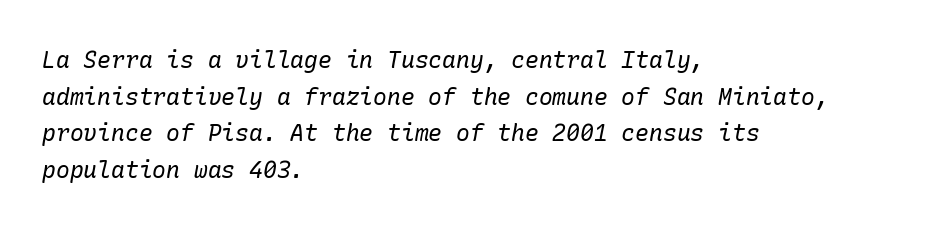
The image shows 23 px text type, italic (leaning right); set left-aligned, normal line spacing (1.59x), normal letter spacing, not underlined.
